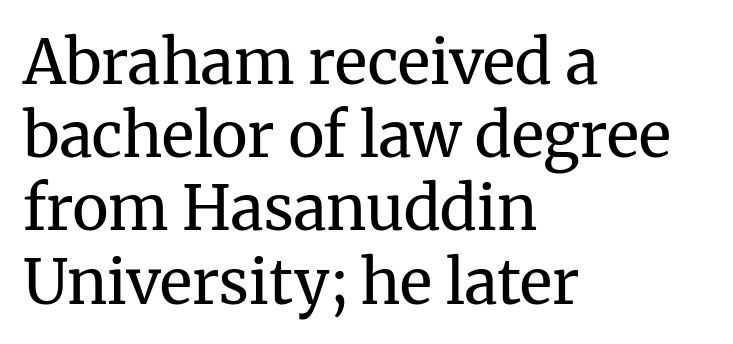
Q: Is the text bold? A: No.
Q: Is the text italic (slanted)? A: No, it is upright.
Q: Is the typeface a serif or a sans-serif typeface? A: Serif.
Q: Is the text underlined? A: No.
Q: How is the paragraph aligned? A: Left-aligned.
Q: Is the spacing between letters normal or unusually wide? A: Normal.
Q: Width (condensed, normal, or wide)? A: Normal.
Q: Stroke contrast? A: Medium.
Q: x-height? A: Medium.
Q: Monospaced? A: No.
